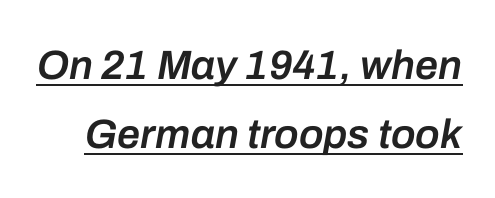
The image shows 41 px semibold type, italic (leaning right); set normal line spacing (1.68x), normal letter spacing, underlined; low stroke contrast and a medium x-height.
